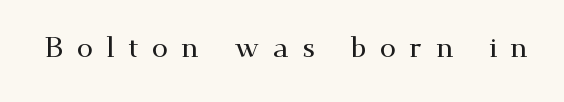
{"serif": "yes", "italic": "no", "width": "wide", "stroke_contrast": "medium", "x_height": "small", "monospaced": "no", "underline": "no", "letter_spacing": "wide", "letter_spacing_em": 0.46, "glyph_px": 29}
